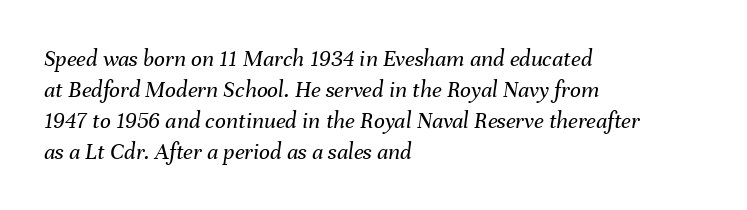
The image shows 24 px text type, italic (leaning right); set left-aligned, normal line spacing (1.29x), normal letter spacing, not underlined.
